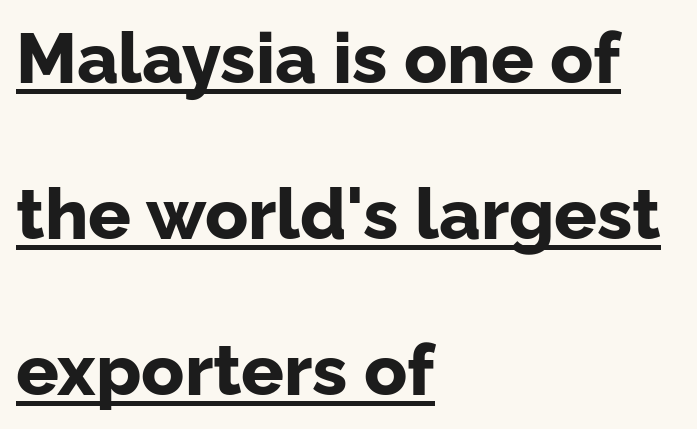
Quick note: not italic, upright. This block would shrink considerably if given ordinary leading; it's expanded now. The face used here is proportionally spaced, like ordinary book or web type. The passage shown has conventional tracking throughout. The rendering uses a bold face; every stroke is thick and dark.
